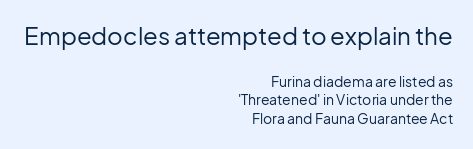
Q: Is the text bold? A: No.
Q: Is the text italic (slanted)? A: No, it is upright.
Q: Is the text underlined? A: No.
Q: How is the paragraph aligned? A: Right-aligned.
Q: Is the spacing between letters normal or unusually wide? A: Normal.
Q: Is the spacing between lines tight, normal or loose? A: Normal.
Q: Which block of text is set in a larger size, the first (top) or the second (bottom)? A: The first (top) one.
